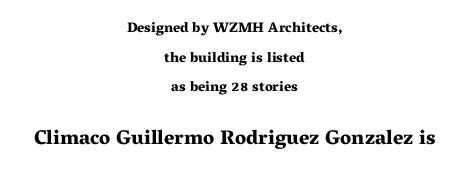
The image shows 20 px bold type, upright; set centered, loose line spacing (2.12x), normal letter spacing, not underlined; the second (bottom) block is 1.43x larger.
